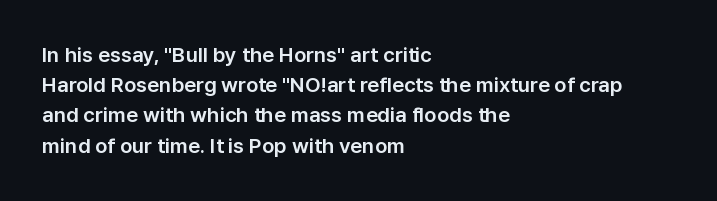
The image shows 21 px text type, upright; set left-aligned, normal line spacing (1.44x), normal letter spacing, not underlined.
